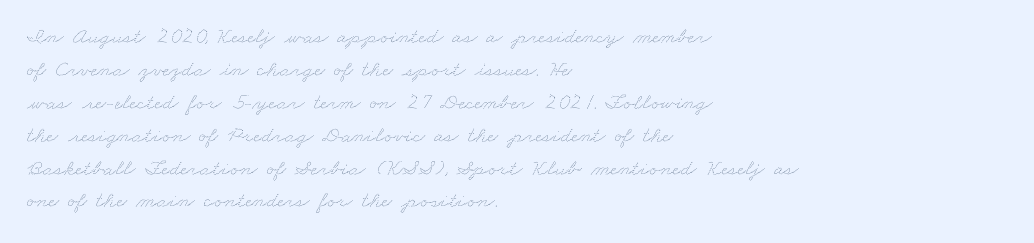
Q: Is the text bold? A: No.
Q: Is the text underlined? A: No.
Q: How is the paragraph aligned? A: Left-aligned.
Q: Is the spacing between letters normal or unusually wide? A: Normal.
Q: Is the spacing between lines tight, normal or loose? A: Normal.
